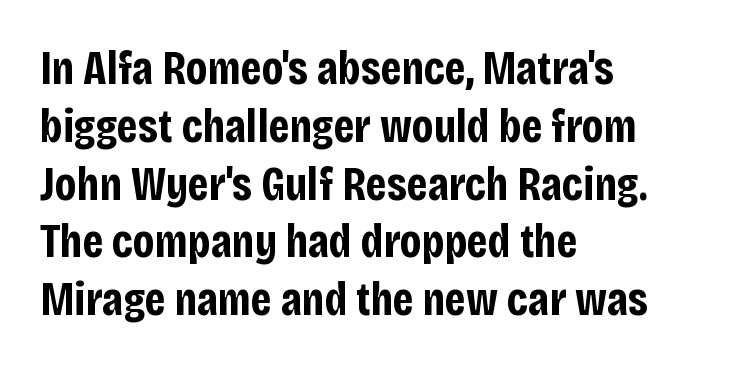
Q: Is the text bold? A: Yes.
Q: Is the text italic (slanted)? A: No, it is upright.
Q: Is the typeface a serif or a sans-serif typeface? A: Sans-serif.
Q: Is the text underlined? A: No.
Q: How is the paragraph aligned? A: Left-aligned.
Q: Is the spacing between letters normal or unusually wide? A: Normal.
Q: Width (condensed, normal, or wide)? A: Condensed.
Q: Stroke contrast? A: Low.
Q: x-height? A: Large.
Q: Monospaced? A: No.
